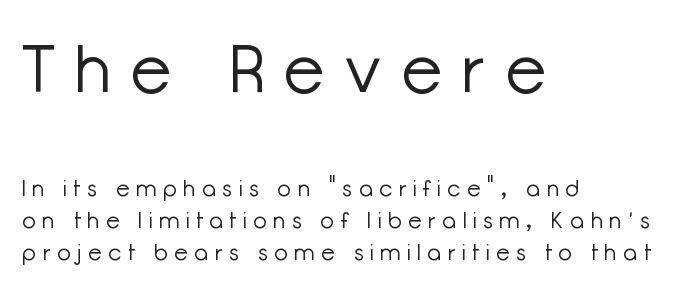
The image shows 66 px light sans-serif type, upright; set left-aligned, normal line spacing (1.47x), unusually wide letter spacing (+0.32 em), not underlined; the first (top) block is 3.0x larger; low stroke contrast and a medium x-height.
